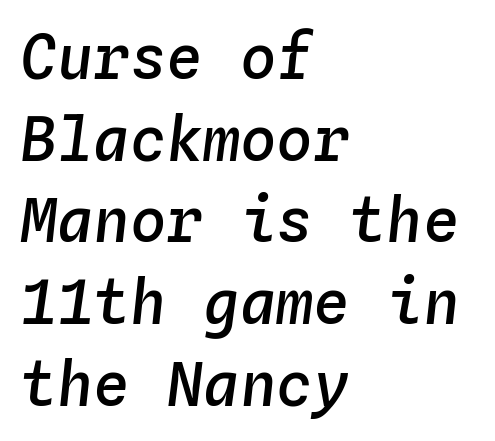
{"italic": "yes", "lean": "right", "slant_degrees": 4, "bold": "semi", "weight": "semibold", "width": "normal", "stroke_contrast": "low", "x_height": "medium", "monospaced": "yes", "underline": "no", "align": "left", "line_spacing": "normal", "line_spacing_ratio": 1.34, "letter_spacing": "normal", "letter_spacing_em": 0.0, "glyph_px": 61}
